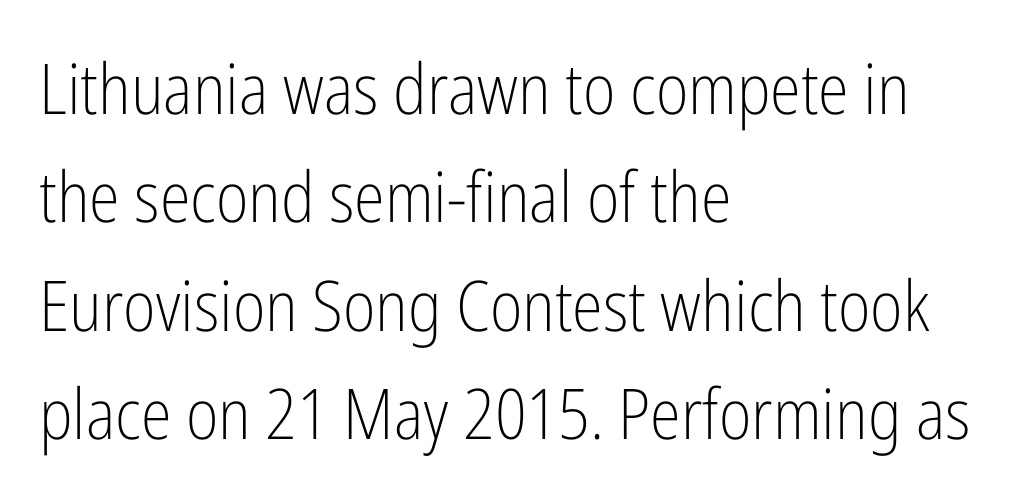
The image shows 70 px light, condensed sans-serif type, upright; set left-aligned, normal line spacing (1.55x), normal letter spacing, not underlined; low stroke contrast and a medium x-height.
